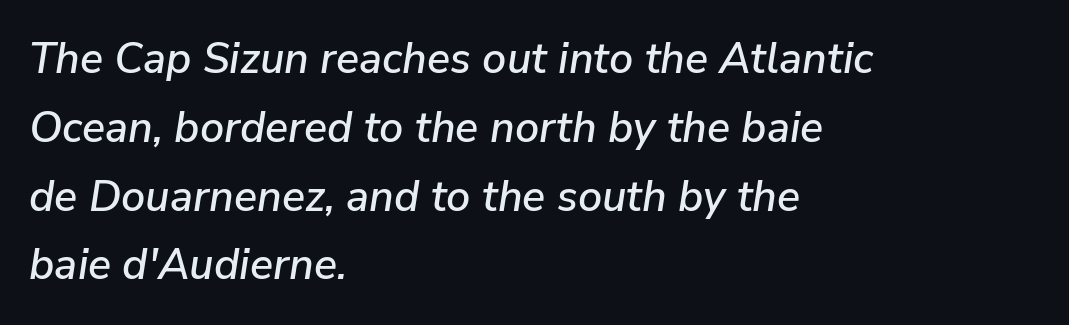
{"italic": "yes", "lean": "right", "slant_degrees": 9, "width": "normal", "stroke_contrast": "low", "x_height": "medium", "monospaced": "no", "underline": "no", "align": "left", "line_spacing": "normal", "line_spacing_ratio": 1.6, "letter_spacing": "normal", "letter_spacing_em": 0.0, "glyph_px": 43}
